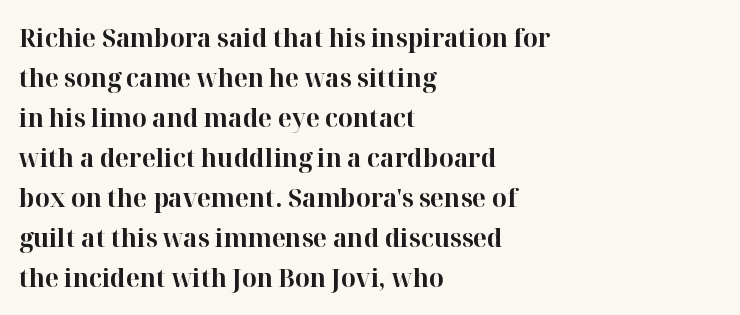
The letterforms sit shoulder to shoulder at normal distance. If you measured baseline to baseline, you'd find a middling distance. The specimen omits any rule beneath the text block's lines. These lines stack with their left ends in a neat column.
